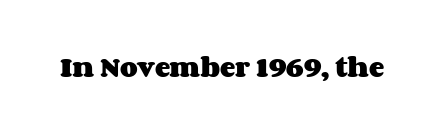
Notice how thick the strokes are: this is what a full bold looks like. In terms of letterspacing, this is plain default setting. The specimen omits any rule beneath the text block's lines. The lettering stays uniformly vertical, giving the passage a roman look.
